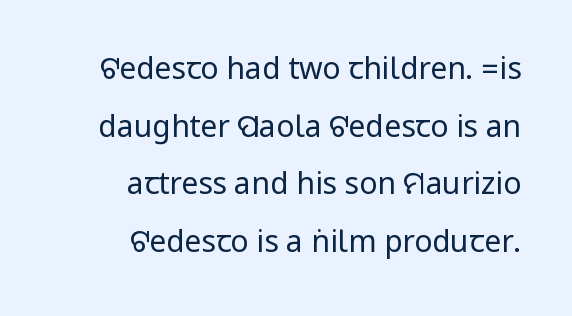
Line endings align vertically; line beginnings do not. Rows of type keep a wide berth in the vertical direction. Is the letter spacing exaggerated? No — it looks like the ordinary default. Unbolded letterforms with no extra heft.
